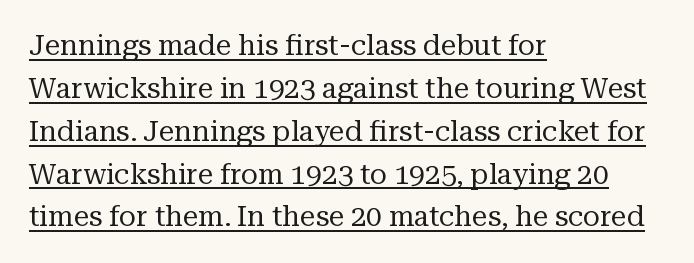
{"serif": "yes", "italic": "no", "bold": "no", "weight": "regular", "width": "normal", "stroke_contrast": "medium", "x_height": "medium", "monospaced": "no", "underline": "yes", "align": "left", "line_spacing": "normal", "line_spacing_ratio": 1.53, "letter_spacing": "normal", "letter_spacing_em": 0.0, "glyph_px": 28}
